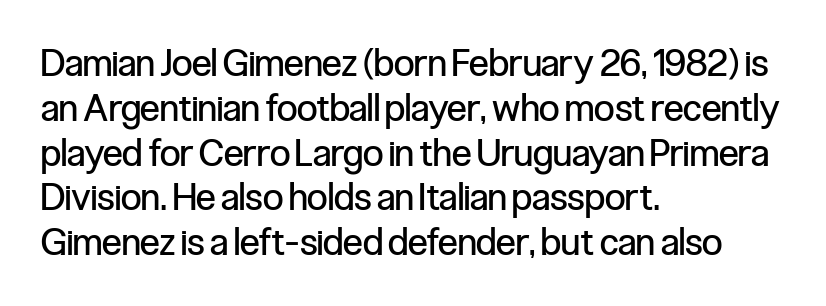
The image shows 37 px regular-weight, condensed sans-serif type, upright; set left-aligned, line spacing 1.21x, normal letter spacing, not underlined; low stroke contrast and a medium x-height.
